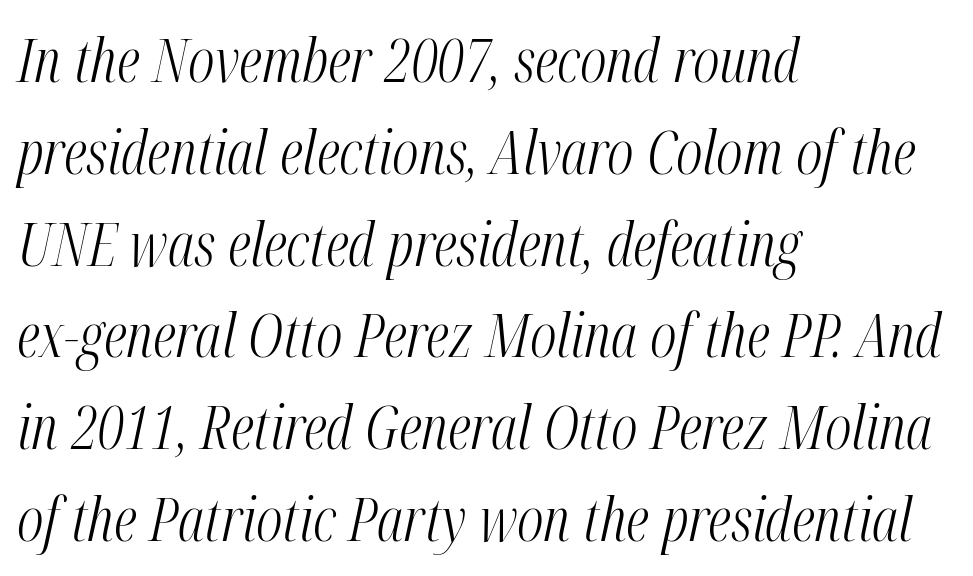
Q: Is the text bold? A: No.
Q: Is the text italic (slanted)? A: Yes, it leans right by about 12 degrees.
Q: Is the text underlined? A: No.
Q: How is the paragraph aligned? A: Left-aligned.
Q: Is the spacing between letters normal or unusually wide? A: Normal.
Q: Is the spacing between lines tight, normal or loose? A: Normal.
Q: Width (condensed, normal, or wide)? A: Condensed.
Q: Stroke contrast? A: Medium.
Q: x-height? A: Medium.
Q: Monospaced? A: No.
